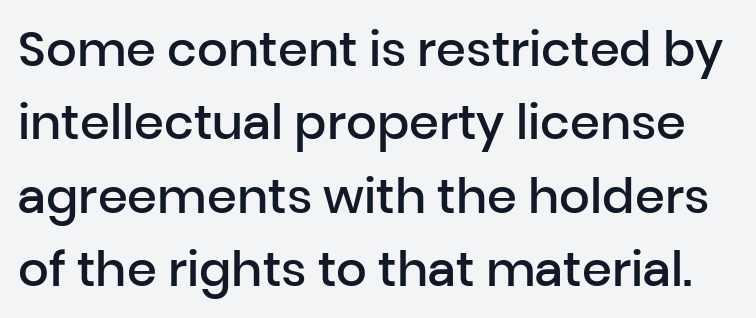
Each new line begins a customary step beneath the previous one. The axis of the letterforms is exactly vertical. Varying glyph widths throughout — classic text-font behaviour. A fair bit of extra ink — the face is semibold, not bold. A sans-serif font was chosen for this passage. Short note: letters normally spaced.
